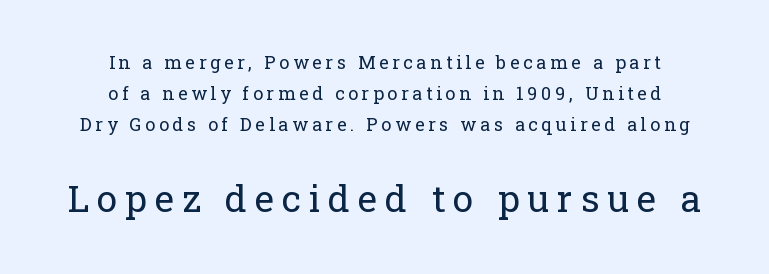
The image shows 37 px regular-weight serif type, upright; set centered, line spacing 1.73x, unusually wide letter spacing (+0.21 em), not underlined; the second (bottom) block is 2.06x larger; low stroke contrast and a medium x-height.
